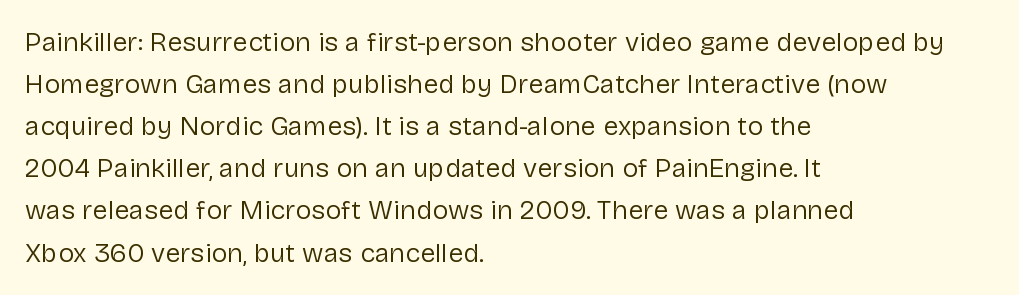
Each new line begins a customary step beneath the previous one. The passage shown is not underscored anywhere. Weight: not bold — regular or lighter. Nope, not italic — everything's standing straight. A classic flush-left, rag-right setting is used for this passage.
